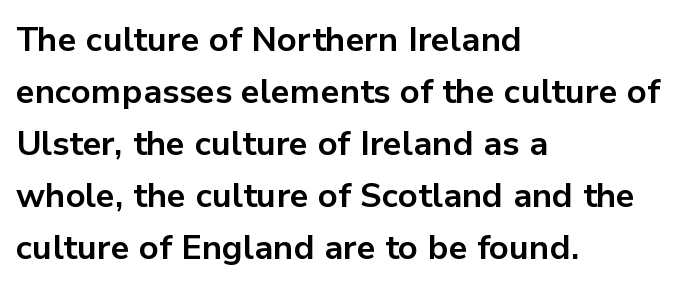
Q: Is the text bold? A: Yes.
Q: Is the text italic (slanted)? A: No, it is upright.
Q: Is the typeface a serif or a sans-serif typeface? A: Sans-serif.
Q: Is the text underlined? A: No.
Q: How is the paragraph aligned? A: Left-aligned.
Q: Is the spacing between letters normal or unusually wide? A: Normal.
Q: Is the spacing between lines tight, normal or loose? A: Normal.
Q: Width (condensed, normal, or wide)? A: Normal.
Q: Stroke contrast? A: Low.
Q: x-height? A: Medium.
Q: Monospaced? A: No.
